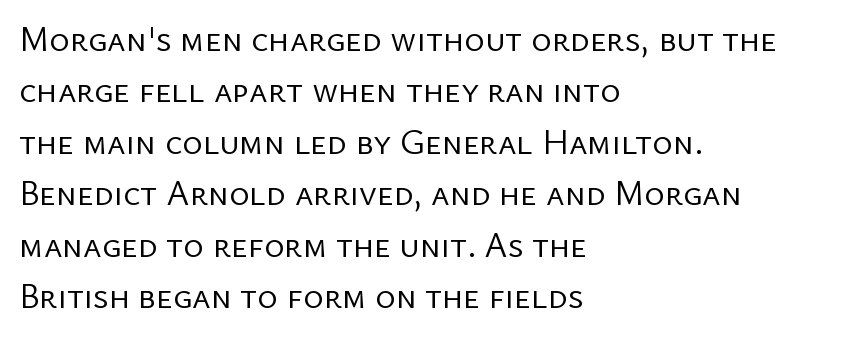
Q: Is the text bold? A: No.
Q: Is the text italic (slanted)? A: No, it is upright.
Q: Is the typeface a serif or a sans-serif typeface? A: Sans-serif.
Q: Is the text underlined? A: No.
Q: How is the paragraph aligned? A: Left-aligned.
Q: Is the spacing between letters normal or unusually wide? A: Normal.
Q: Is the spacing between lines tight, normal or loose? A: Normal.
Q: Width (condensed, normal, or wide)? A: Normal.
Q: Stroke contrast? A: Low.
Q: x-height? A: Medium.
Q: Monospaced? A: No.
